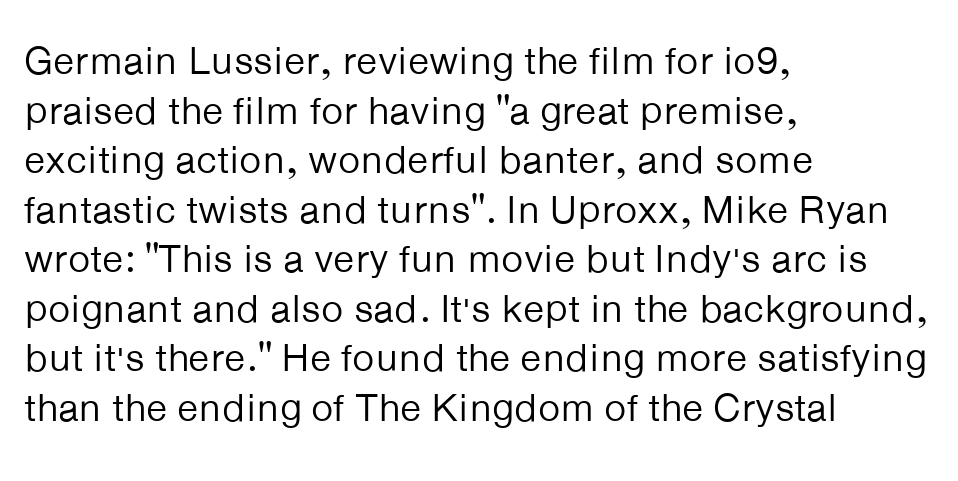
These lines are rendered in a variable-pitch font. Stroke terminals: plain, sans-serif. These lines are set flush left with a ragged right edge. One glance says typical: line gaps are just what's usual. A typesetter would mark this as roman, not italic. Underline: absent.
